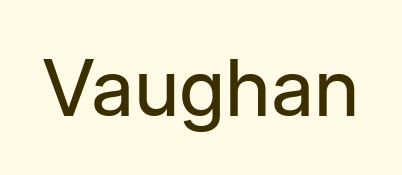
{"serif": "no", "italic": "no", "bold": "no", "weight": "regular", "width": "normal", "stroke_contrast": "low", "x_height": "medium", "monospaced": "no", "underline": "no", "letter_spacing": "normal", "letter_spacing_em": 0.0, "glyph_px": 79}
